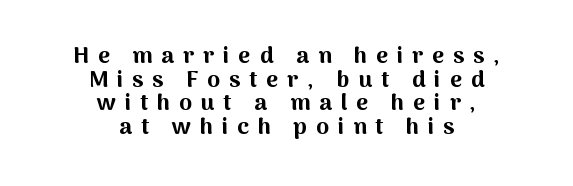
{"italic": "no", "bold": "yes", "underline": "no", "align": "center", "line_spacing": "tight", "line_spacing_ratio": 1.03, "letter_spacing": "wide", "letter_spacing_em": 0.39, "glyph_px": 23}
